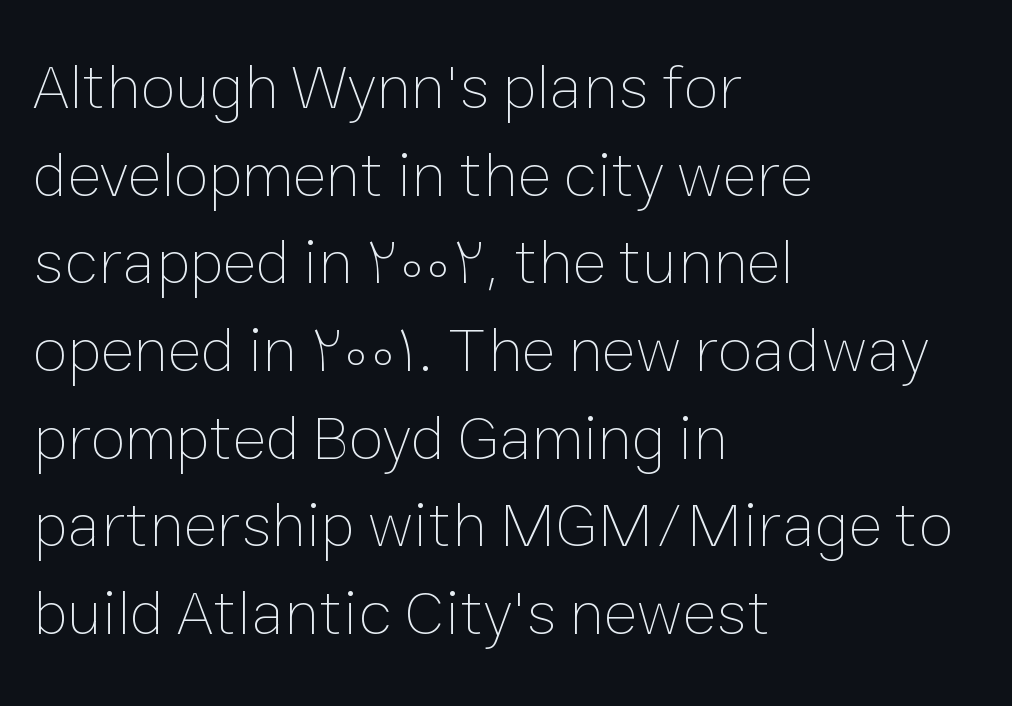
Q: Is the text bold? A: No.
Q: Is the text italic (slanted)? A: No, it is upright.
Q: Is the text underlined? A: No.
Q: How is the paragraph aligned? A: Left-aligned.
Q: Is the spacing between letters normal or unusually wide? A: Normal.
Q: Is the spacing between lines tight, normal or loose? A: Normal.
Q: Width (condensed, normal, or wide)? A: Normal.
Q: Stroke contrast? A: Low.
Q: x-height? A: Medium.
Q: Monospaced? A: No.
